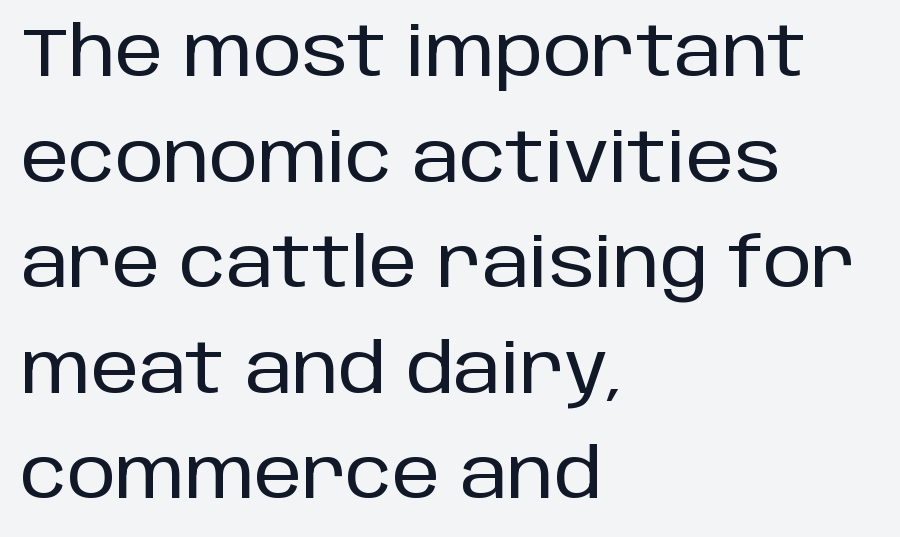
Q: Is the text italic (slanted)? A: No, it is upright.
Q: Is the typeface a serif or a sans-serif typeface? A: Sans-serif.
Q: Is the text underlined? A: No.
Q: How is the paragraph aligned? A: Left-aligned.
Q: Is the spacing between letters normal or unusually wide? A: Normal.
Q: Is the spacing between lines tight, normal or loose? A: Normal.
Q: Width (condensed, normal, or wide)? A: Normal.
Q: Stroke contrast? A: Low.
Q: x-height? A: Large.
Q: Monospaced? A: No.
